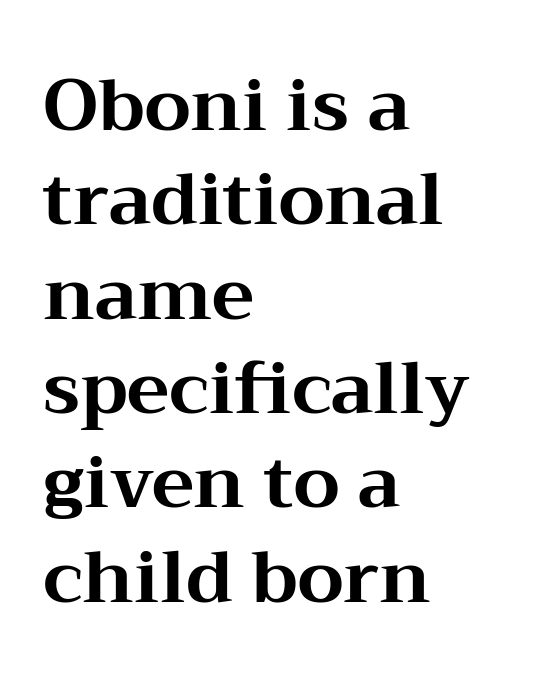
The image shows 72 px bold, wide serif type, upright; set left-aligned, normal line spacing (1.31x), normal letter spacing, not underlined; medium stroke contrast and a medium x-height.
